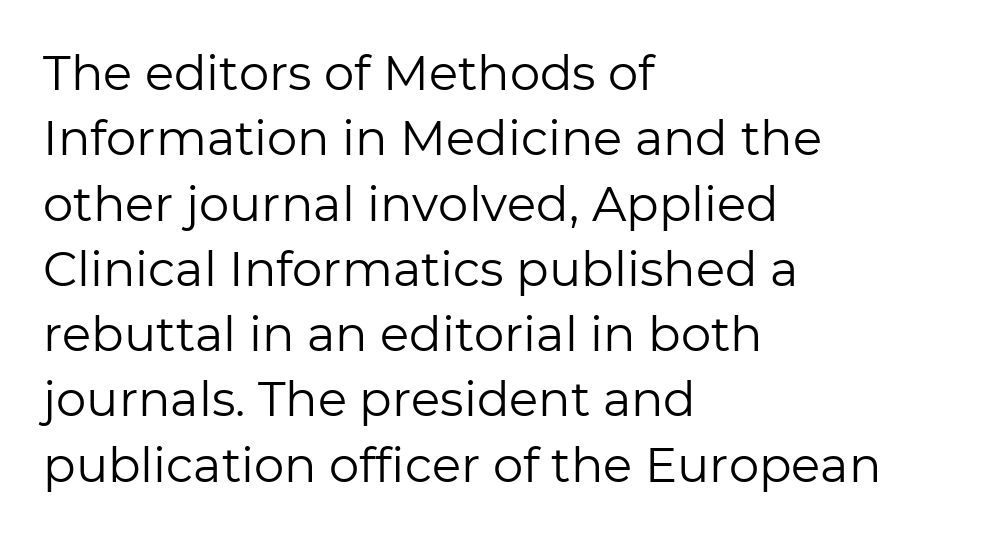
{"serif": "no", "italic": "no", "bold": "no", "weight": "regular", "width": "normal", "stroke_contrast": "low", "x_height": "medium", "monospaced": "no", "underline": "no", "align": "left", "line_spacing": "normal", "line_spacing_ratio": 1.36, "letter_spacing": "normal", "letter_spacing_em": 0.0, "glyph_px": 48}
